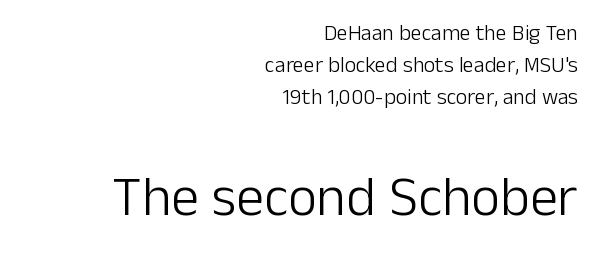
Q: Is the text bold? A: No.
Q: Is the text italic (slanted)? A: No, it is upright.
Q: Is the typeface a serif or a sans-serif typeface? A: Sans-serif.
Q: Is the text underlined? A: No.
Q: How is the paragraph aligned? A: Right-aligned.
Q: Is the spacing between letters normal or unusually wide? A: Normal.
Q: Is the spacing between lines tight, normal or loose? A: Normal.
Q: Which block of text is set in a larger size, the first (top) or the second (bottom)? A: The second (bottom) one.
Q: Width (condensed, normal, or wide)? A: Normal.
Q: Stroke contrast? A: Low.
Q: x-height? A: Medium.
Q: Monospaced? A: No.
